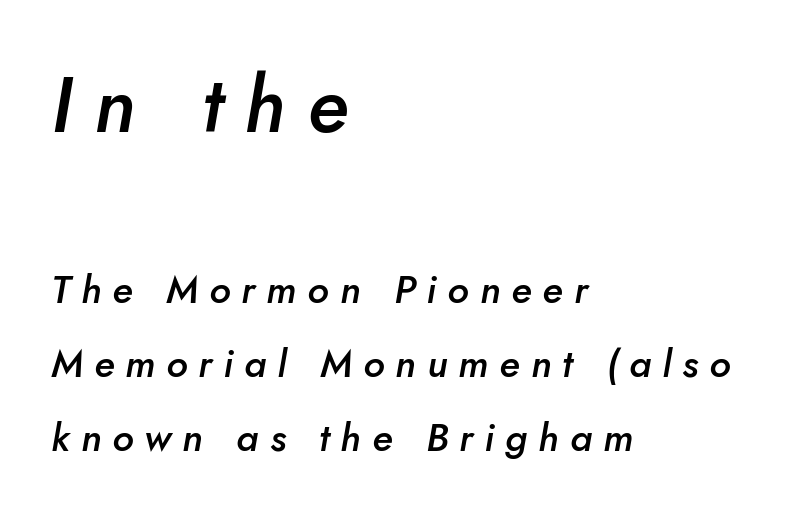
{"italic": "yes", "lean": "right", "slant_degrees": 10, "bold": "semi", "weight": "semibold", "width": "normal", "stroke_contrast": "low", "x_height": "small", "monospaced": "no", "underline": "no", "align": "left", "line_spacing": "loose", "line_spacing_ratio": 1.9, "letter_spacing": "wide", "letter_spacing_em": 0.28, "larger_block": "first", "size_ratio": 2.0, "glyph_px": 78}
